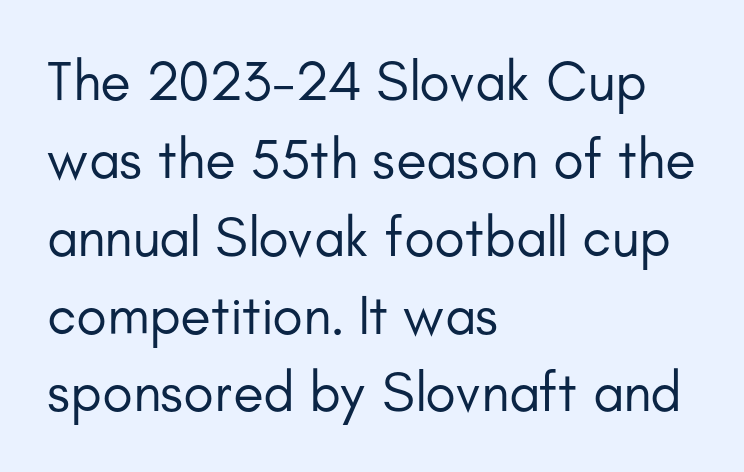
Q: Is the text bold? A: No.
Q: Is the text italic (slanted)? A: No, it is upright.
Q: Is the typeface a serif or a sans-serif typeface? A: Sans-serif.
Q: Is the text underlined? A: No.
Q: How is the paragraph aligned? A: Left-aligned.
Q: Is the spacing between letters normal or unusually wide? A: Normal.
Q: Is the spacing between lines tight, normal or loose? A: Normal.
Q: Width (condensed, normal, or wide)? A: Normal.
Q: Stroke contrast? A: Low.
Q: x-height? A: Small.
Q: Monospaced? A: No.
